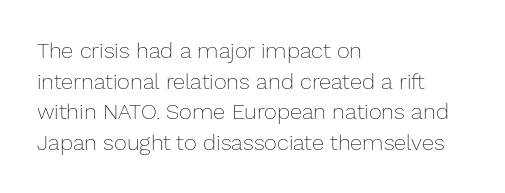
Q: Is the text bold? A: No.
Q: Is the text italic (slanted)? A: No, it is upright.
Q: Is the text underlined? A: No.
Q: How is the paragraph aligned? A: Left-aligned.
Q: Is the spacing between letters normal or unusually wide? A: Normal.
Q: Is the spacing between lines tight, normal or loose? A: Normal.
